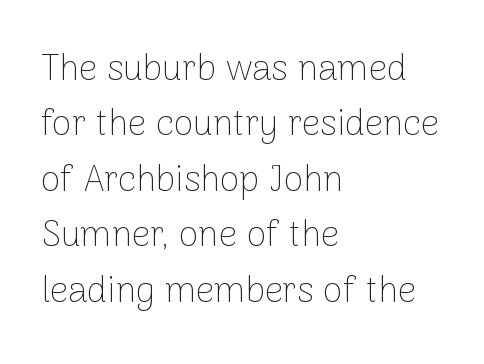
The image shows 36 px thin sans-serif type, upright; set left-aligned, normal line spacing (1.54x), normal letter spacing, not underlined; low stroke contrast and a medium x-height.
